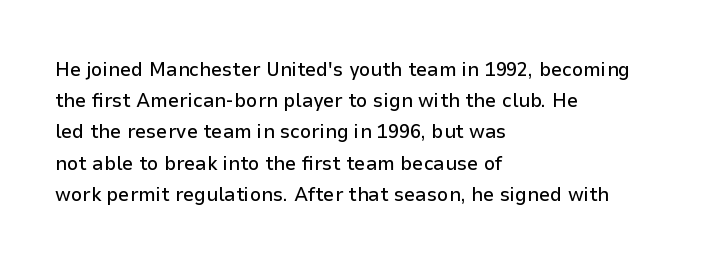
Q: Is the text italic (slanted)? A: No, it is upright.
Q: Is the text underlined? A: No.
Q: How is the paragraph aligned? A: Left-aligned.
Q: Is the spacing between letters normal or unusually wide? A: Normal.
Q: Is the spacing between lines tight, normal or loose? A: Normal.
